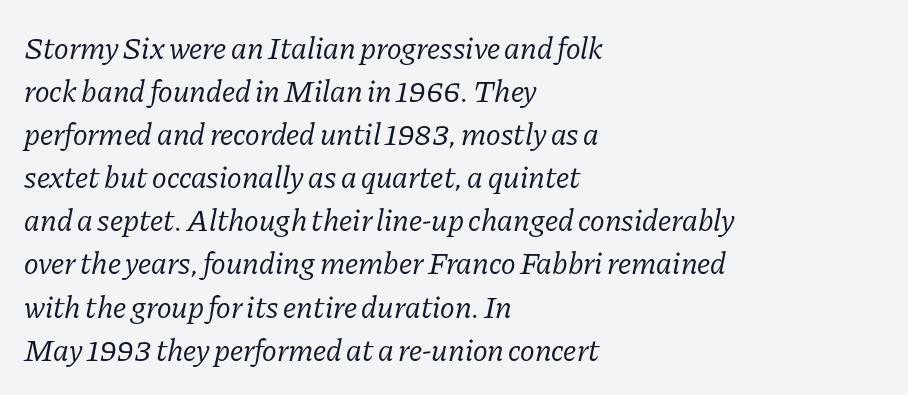
{"serif": "yes", "italic": "yes", "lean": "right", "slant_degrees": 11, "bold": "no", "weight": "regular", "width": "normal", "stroke_contrast": "low", "x_height": "medium", "monospaced": "no", "underline": "no", "align": "left", "line_spacing": "normal", "line_spacing_ratio": 1.39, "letter_spacing": "normal", "letter_spacing_em": 0.0, "glyph_px": 31}
